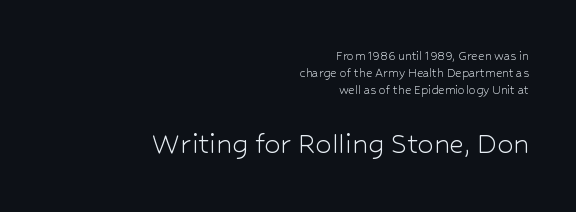
The letters stand upright; this is a roman face. Caption: upper text group reduced, lower text group enlarged. The rendering shows plain stroke endings on the letterforms — a sans-serif design. Spacing between characters is what you'd get straight out of the box. Varying glyph widths throughout — classic text-font behaviour. Honestly, there is no underline to notice here at all.
